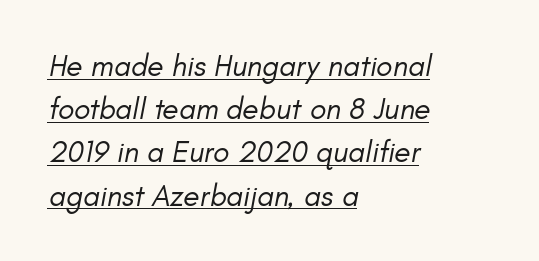
{"italic": "yes", "lean": "right", "slant_degrees": 11, "bold": "no", "weight": "regular", "width": "normal", "stroke_contrast": "low", "x_height": "small", "monospaced": "no", "underline": "yes", "align": "left", "line_spacing": "normal", "line_spacing_ratio": 1.44, "letter_spacing": "normal", "letter_spacing_em": 0.0, "glyph_px": 30}
